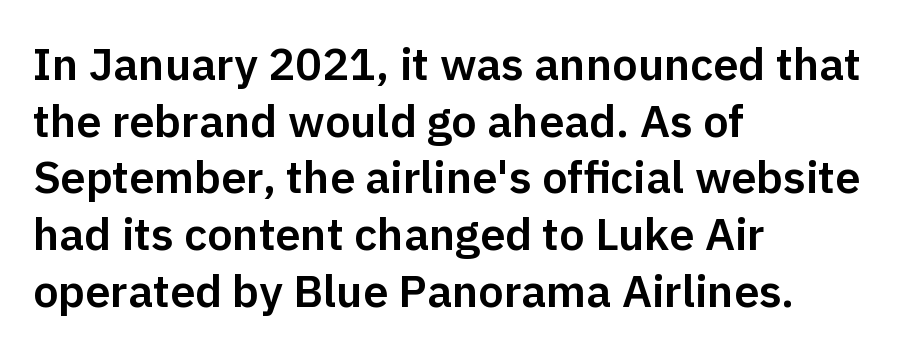
{"serif": "no", "italic": "no", "width": "normal", "stroke_contrast": "low", "x_height": "medium", "monospaced": "no", "underline": "no", "align": "left", "line_spacing": "normal", "line_spacing_ratio": 1.26, "letter_spacing": "normal", "letter_spacing_em": 0.0, "glyph_px": 45}
